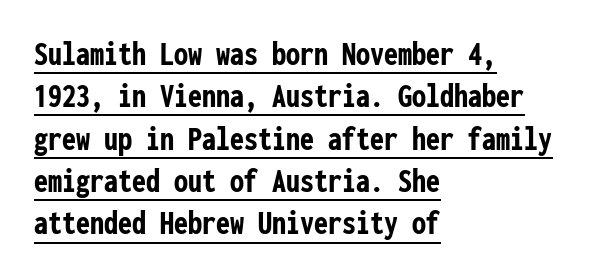
Q: Is the text bold? A: Yes.
Q: Is the text italic (slanted)? A: No, it is upright.
Q: Is the typeface a serif or a sans-serif typeface? A: Sans-serif.
Q: Is the text underlined? A: Yes.
Q: How is the paragraph aligned? A: Left-aligned.
Q: Is the spacing between letters normal or unusually wide? A: Normal.
Q: Width (condensed, normal, or wide)? A: Condensed.
Q: Stroke contrast? A: Low.
Q: x-height? A: Medium.
Q: Monospaced? A: Yes.
